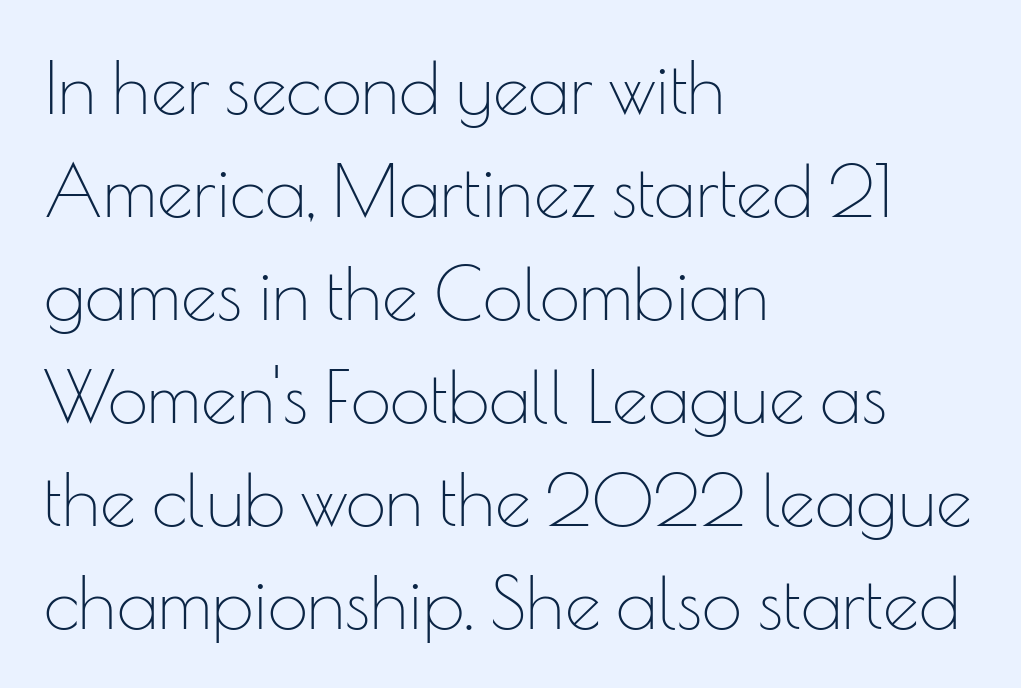
{"serif": "no", "italic": "no", "bold": "no", "weight": "thin", "width": "normal", "stroke_contrast": "low", "x_height": "small", "monospaced": "no", "underline": "no", "align": "left", "line_spacing": "normal", "line_spacing_ratio": 1.43, "letter_spacing": "normal", "letter_spacing_em": 0.0, "glyph_px": 72}
